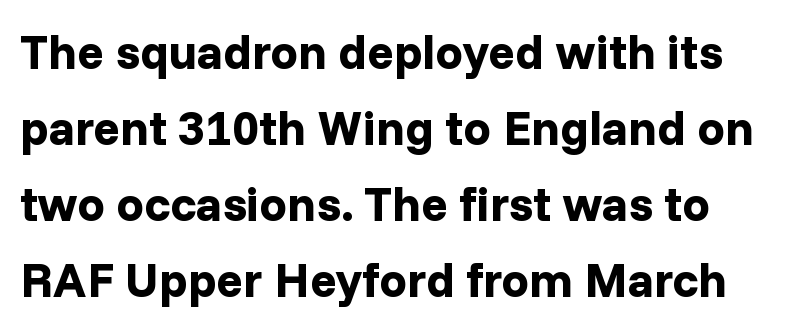
The image shows 49 px bold sans-serif type, upright; set normal line spacing (1.55x), normal letter spacing, not underlined; low stroke contrast and a medium x-height.
